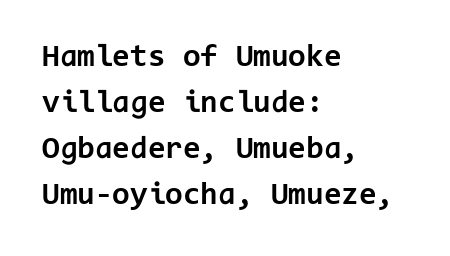
Check where the strokes stop: nothing finishes them off — pure sans. The area under the type is left untouched. Posture: straight, roman, zero tilt. A classic flush-left, rag-right setting is used for this passage. Here the glyphs are tracked normally, forming tight word shapes.
